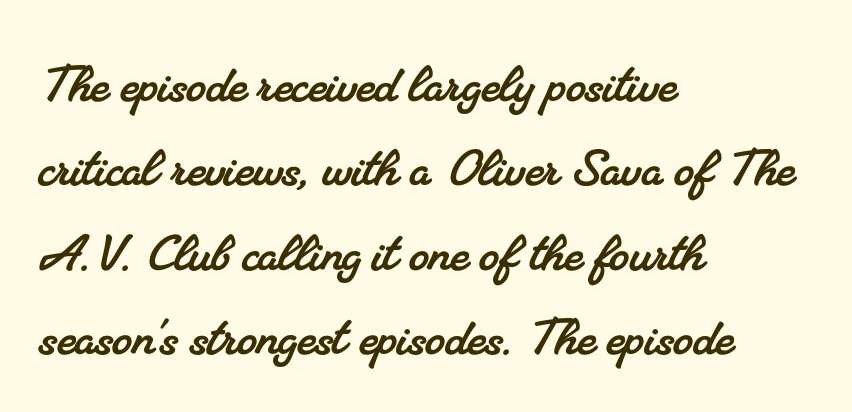
{"serif": "yes", "width": "normal", "stroke_contrast": "medium", "x_height": "small", "monospaced": "no", "underline": "no", "align": "left", "line_spacing": "normal", "line_spacing_ratio": 1.34, "letter_spacing": "normal", "letter_spacing_em": 0.0, "glyph_px": 63}
